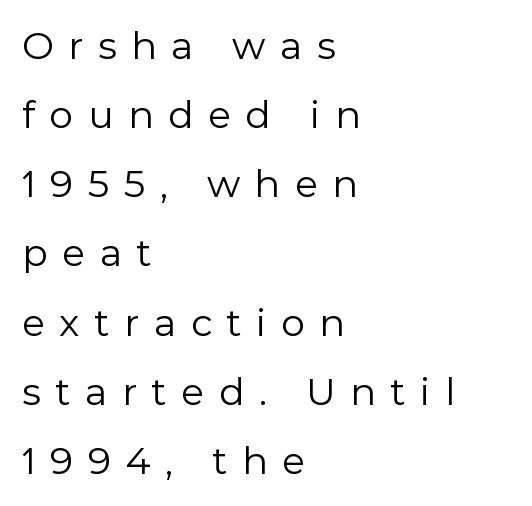
The image shows 38 px regular-weight sans-serif type, upright; set left-aligned, line spacing 1.82x, unusually wide letter spacing (+0.38 em), not underlined; a medium x-height.
